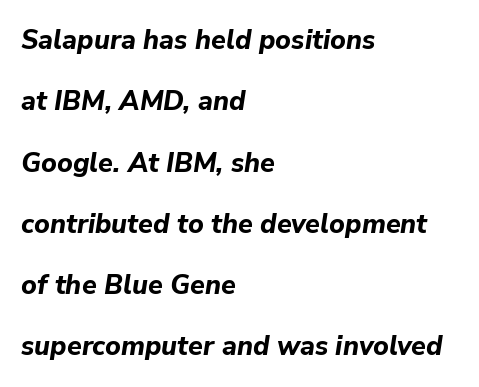
Q: Is the text bold? A: Yes.
Q: Is the text italic (slanted)? A: Yes, it leans right by about 9 degrees.
Q: Is the text underlined? A: No.
Q: How is the paragraph aligned? A: Left-aligned.
Q: Is the spacing between letters normal or unusually wide? A: Normal.
Q: Is the spacing between lines tight, normal or loose? A: Loose.
